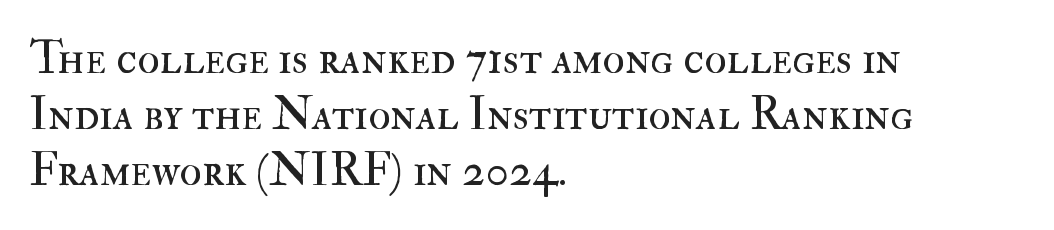
{"italic": "no", "bold": "no", "weight": "regular", "width": "normal", "stroke_contrast": "high", "x_height": "small", "monospaced": "no", "underline": "no", "align": "left", "line_spacing_ratio": 1.22, "letter_spacing": "normal", "letter_spacing_em": 0.0, "glyph_px": 46}
